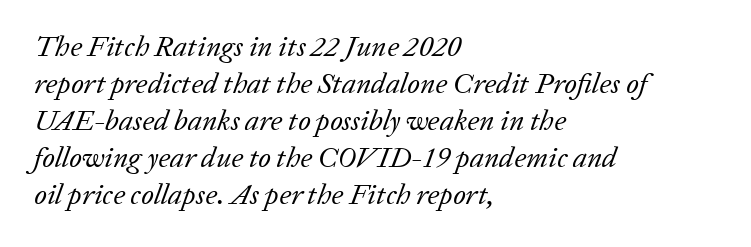
This reads as an unemphasized weight, regular at the heaviest. Think of a printed novel: that variable character pitch is what you see here. Any mark beneath the type? The region is blank. Type style note: has serifs. How would I describe the line gaps? Plain and ordinary. Typeset ragged right — the left edge is the straight one.
